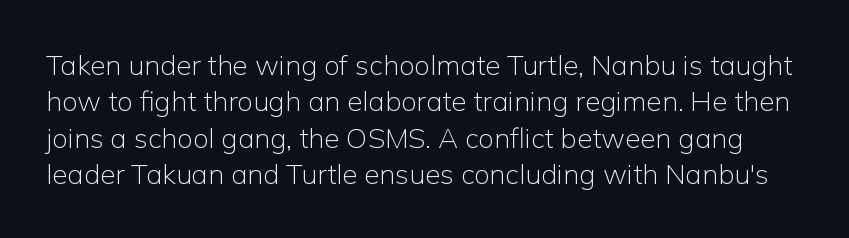
The image shows 28 px light sans-serif type, upright; set normal line spacing (1.3x), normal letter spacing, not underlined; low stroke contrast and a medium x-height.
